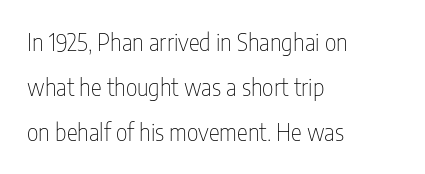
Posture: vertical. Heaviness? Minimal to ordinary, like unemphasized prose. Check the space under the baseline: it is left empty. The paragraph shown leans on its left margin. The designer dialed line spacing up above the default.
